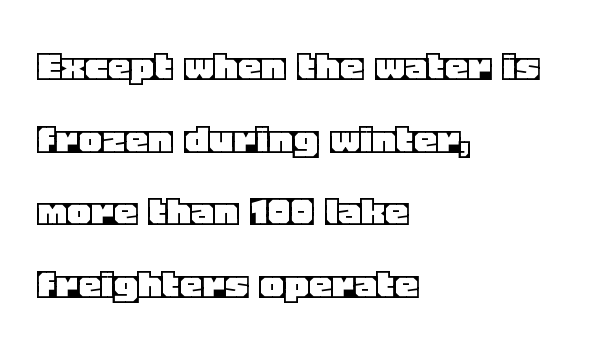
Q: Is the text italic (slanted)? A: No, it is upright.
Q: Is the text underlined? A: No.
Q: How is the paragraph aligned? A: Left-aligned.
Q: Is the spacing between letters normal or unusually wide? A: Normal.
Q: Is the spacing between lines tight, normal or loose? A: Normal.
Q: Width (condensed, normal, or wide)? A: Normal.
Q: x-height? A: Large.
Q: Monospaced? A: No.
